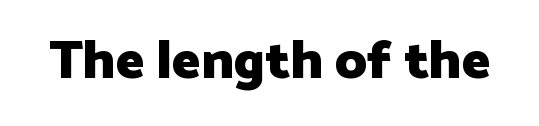
{"serif": "no", "italic": "no", "bold": "yes", "weight": "heavy", "width": "normal", "stroke_contrast": "low", "x_height": "medium", "monospaced": "no", "underline": "no", "letter_spacing": "normal", "letter_spacing_em": 0.0, "glyph_px": 54}
